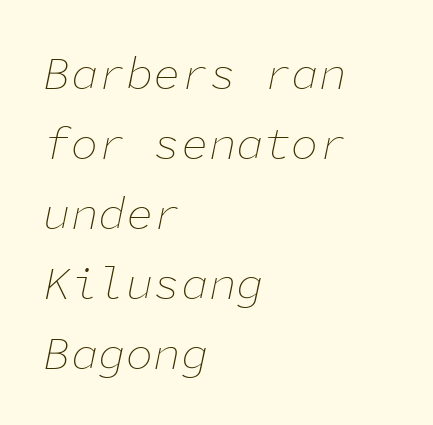
{"italic": "yes", "lean": "right", "slant_degrees": 11, "bold": "no", "weight": "thin", "width": "normal", "stroke_contrast": "low", "x_height": "medium", "monospaced": "yes", "underline": "no", "align": "left", "line_spacing": "normal", "line_spacing_ratio": 1.52, "letter_spacing": "normal", "letter_spacing_em": 0.0, "glyph_px": 46}
